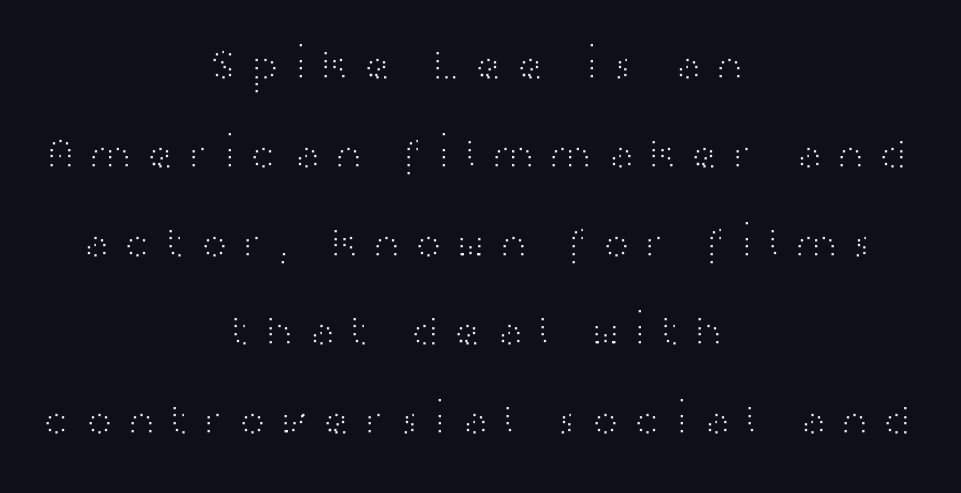
Tracking here is generous; glyphs stand well apart from one another. Character widths vary here, with narrow letters taking less room than wide ones. The space directly below the letters is spotless. Posture: upright roman. Typographically, this falls in the sans-serif category. Stems and bowls with no extra thickness — not bold.
